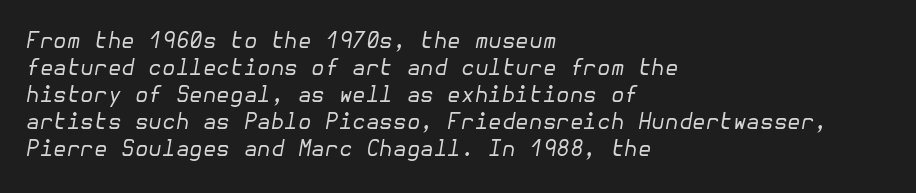
{"italic": "yes", "lean": "right", "slant_degrees": 10, "bold": "no", "underline": "no", "align": "left", "line_spacing_ratio": 1.23, "letter_spacing": "normal", "letter_spacing_em": 0.0, "glyph_px": 22}
